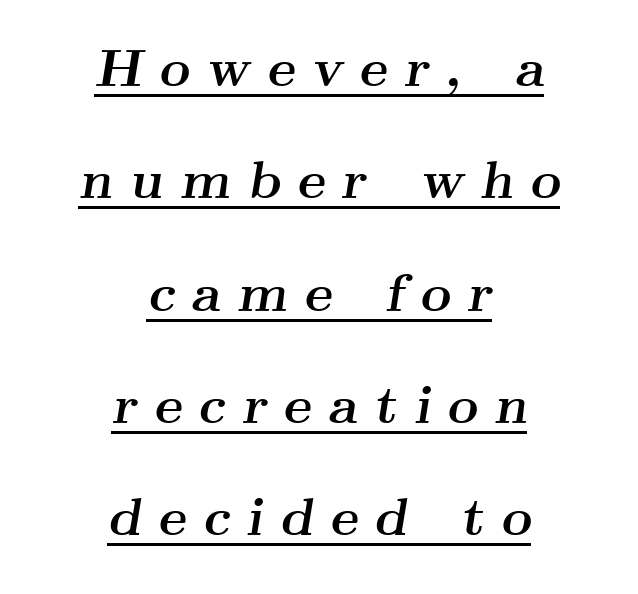
Q: Is the text bold? A: Yes.
Q: Is the text italic (slanted)? A: Yes, it leans right by about 9 degrees.
Q: Is the typeface a serif or a sans-serif typeface? A: Serif.
Q: Is the text underlined? A: Yes.
Q: How is the paragraph aligned? A: Centered.
Q: Is the spacing between letters normal or unusually wide? A: Unusually wide.
Q: Is the spacing between lines tight, normal or loose? A: Loose.
Q: Width (condensed, normal, or wide)? A: Wide.
Q: Stroke contrast? A: Medium.
Q: x-height? A: Small.
Q: Monospaced? A: No.
